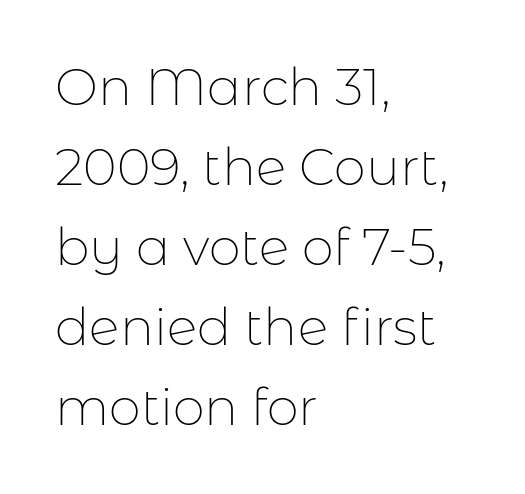
Are there feet on the stems? There aren't — it's a sans. The compositor pushed each line to the left boundary. Character widths vary here, with narrow letters taking less room than wide ones. The rows are spaced the way most documents space them. No extra ink here — the face is not bold. Has an underline been added? It has not.
